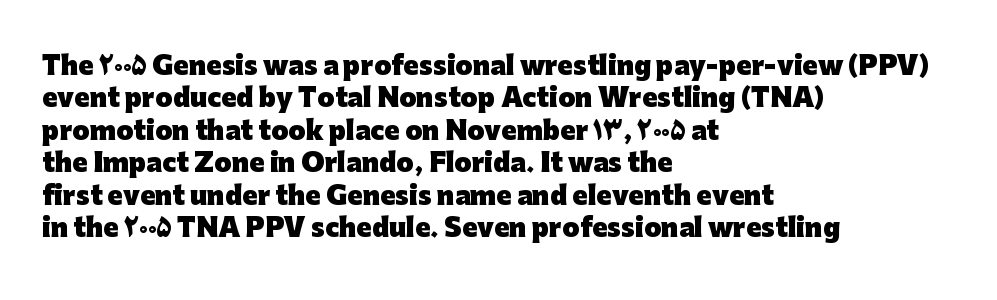
Q: Is the text bold? A: Yes.
Q: Is the text italic (slanted)? A: No, it is upright.
Q: Is the text underlined? A: No.
Q: How is the paragraph aligned? A: Left-aligned.
Q: Is the spacing between letters normal or unusually wide? A: Normal.
Q: Is the spacing between lines tight, normal or loose? A: Normal.
